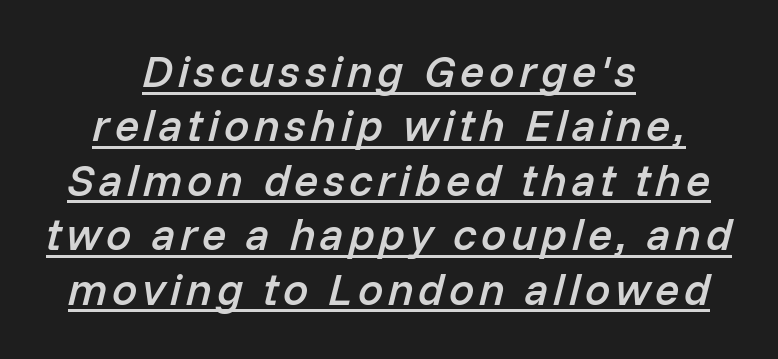
{"italic": "yes", "lean": "right", "slant_degrees": 14, "bold": "semi", "weight": "semibold", "width": "normal", "stroke_contrast": "low", "x_height": "medium", "monospaced": "no", "underline": "yes", "align": "center", "line_spacing_ratio": 1.21, "glyph_px": 45}
